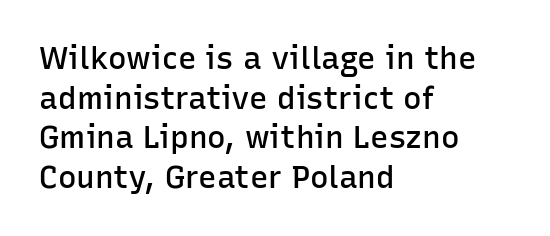
{"serif": "no", "italic": "no", "bold": "semi", "weight": "semibold", "width": "normal", "stroke_contrast": "low", "x_height": "medium", "monospaced": "no", "underline": "no", "align": "left", "line_spacing": "normal", "line_spacing_ratio": 1.28, "letter_spacing": "normal", "letter_spacing_em": 0.0, "glyph_px": 31}
